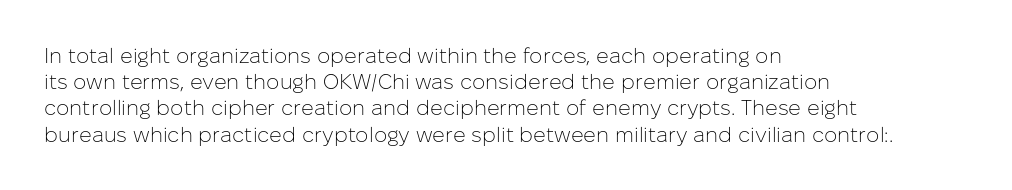
The image shows 21 px text type, upright; set left-aligned, normal line spacing (1.25x), normal letter spacing, not underlined.
